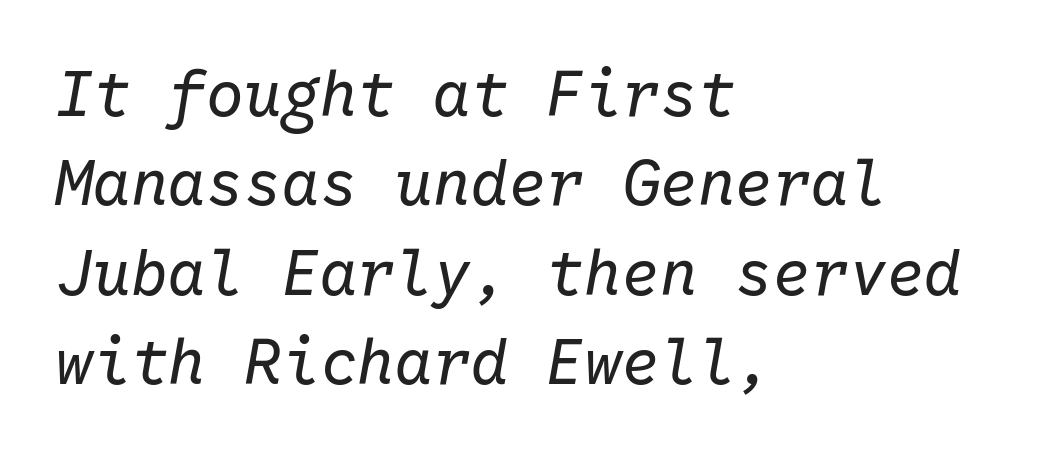
What stands out about the letter spacing? Nothing — it is the standard amount. Summary of vertical rhythm: regular, with standard interline spacing. Every character here occupies the same horizontal width, giving the sample a typewriter-like rhythm. Any mark beneath the type? The region is blank. A light-to-regular cut is what we see here.
